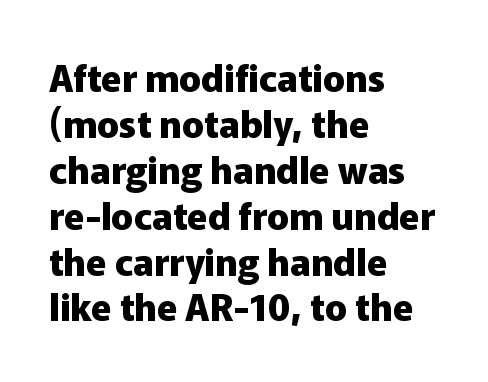
The image shows 37 px heavy sans-serif type, upright; set left-aligned, line spacing 1.24x, normal letter spacing, not underlined; low stroke contrast and a medium x-height.
